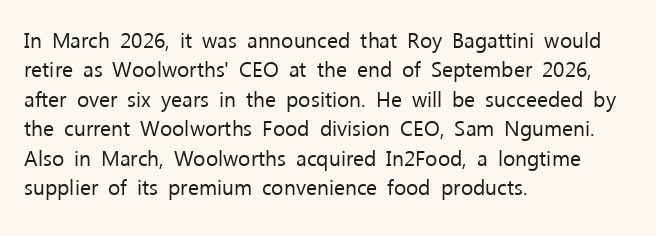
Q: Is the text bold? A: No.
Q: Is the text italic (slanted)? A: No, it is upright.
Q: Is the text underlined? A: No.
Q: How is the paragraph aligned? A: Left-aligned.
Q: Is the spacing between letters normal or unusually wide? A: Normal.
Q: Is the spacing between lines tight, normal or loose? A: Normal.
